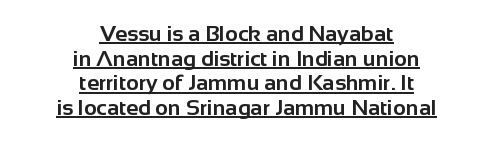
{"italic": "no", "bold": "yes", "underline": "yes", "align": "center", "line_spacing": "tight", "line_spacing_ratio": 1.12, "letter_spacing": "normal", "letter_spacing_em": 0.0, "glyph_px": 22}
